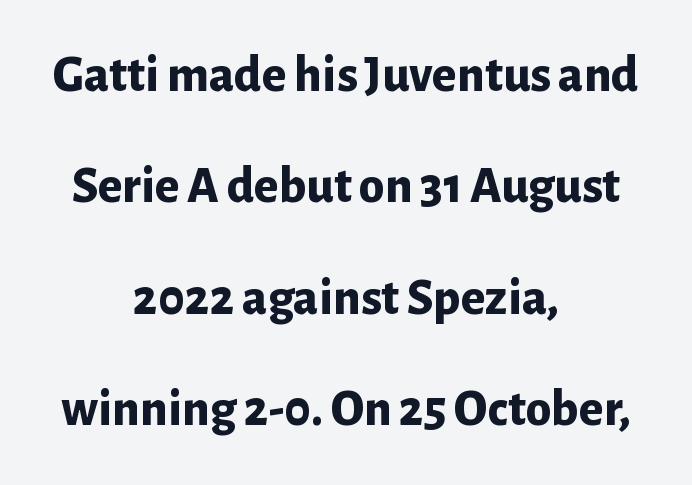
Casual observation: everything's sitting right in the middle. The passage shown is typed in a proportional face where columns would drift. The font's upright variant was chosen for this text. Nothing unusual about the tracking: characters are spaced as the font intends. Nothing sits at the stroke ends, so this counts as sans-serif. Pretty heavy lettering here — definitely bold.
